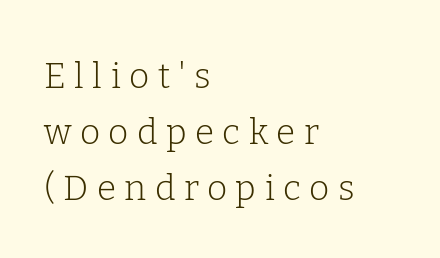
Q: Is the text bold? A: No.
Q: Is the text italic (slanted)? A: No, it is upright.
Q: Is the typeface a serif or a sans-serif typeface? A: Serif.
Q: Is the text underlined? A: No.
Q: How is the paragraph aligned? A: Left-aligned.
Q: Is the spacing between letters normal or unusually wide? A: Unusually wide.
Q: Is the spacing between lines tight, normal or loose? A: Normal.
Q: Width (condensed, normal, or wide)? A: Normal.
Q: Stroke contrast? A: Low.
Q: x-height? A: Medium.
Q: Monospaced? A: No.
